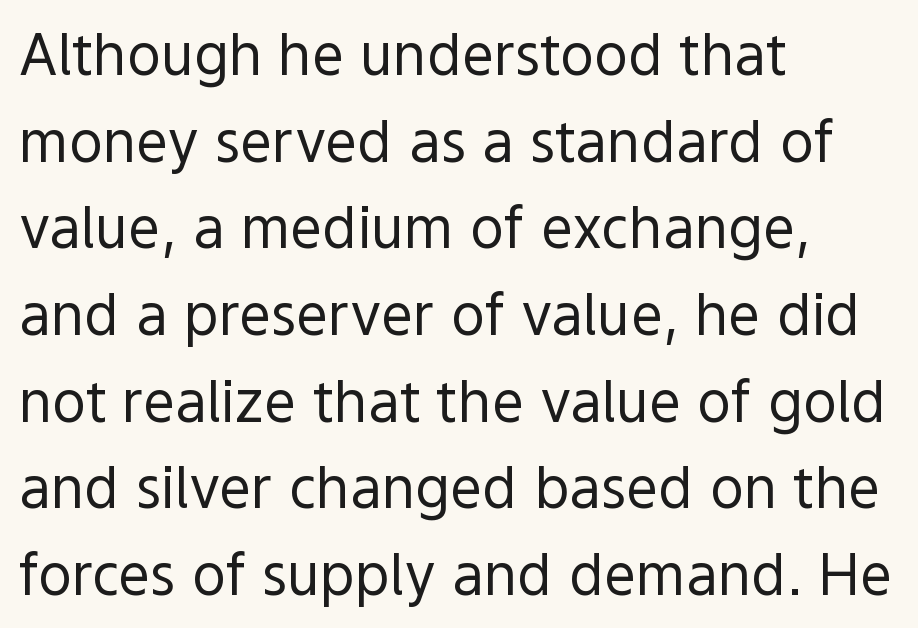
The image shows 57 px regular-weight sans-serif type, upright; set left-aligned, normal line spacing (1.52x), normal letter spacing, not underlined; a medium x-height.
